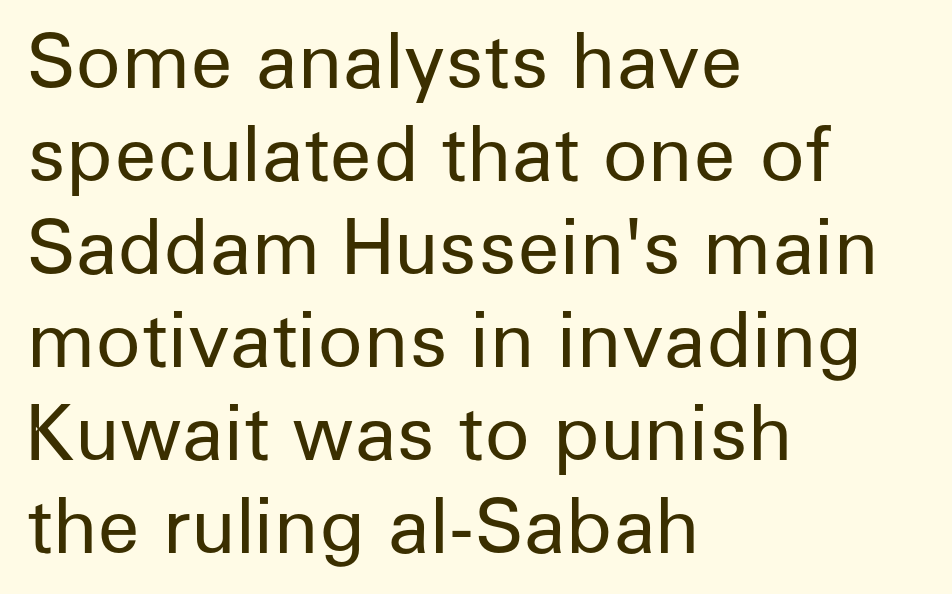
Q: Is the text bold? A: No.
Q: Is the text italic (slanted)? A: No, it is upright.
Q: Is the typeface a serif or a sans-serif typeface? A: Sans-serif.
Q: Is the text underlined? A: No.
Q: How is the paragraph aligned? A: Left-aligned.
Q: Is the spacing between letters normal or unusually wide? A: Normal.
Q: Width (condensed, normal, or wide)? A: Normal.
Q: Stroke contrast? A: Low.
Q: x-height? A: Medium.
Q: Monospaced? A: No.
